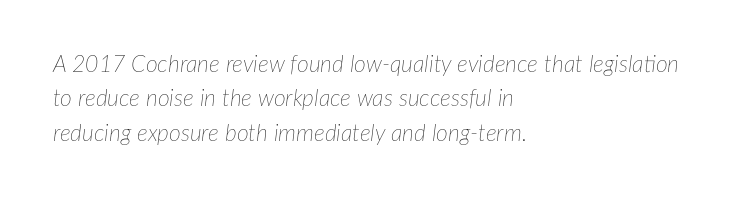
The image shows 23 px text type, italic (leaning right); set left-aligned, normal line spacing (1.5x), normal letter spacing, not underlined.
